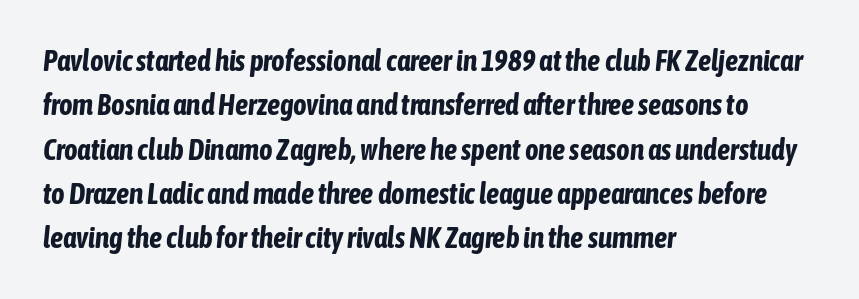
{"italic": "yes", "lean": "right", "slant_degrees": 6, "bold": "yes", "weight": "bold", "width": "condensed", "stroke_contrast": "low", "x_height": "medium", "monospaced": "no", "underline": "no", "align": "left", "line_spacing": "normal", "line_spacing_ratio": 1.53, "letter_spacing": "normal", "letter_spacing_em": 0.0, "glyph_px": 29}
